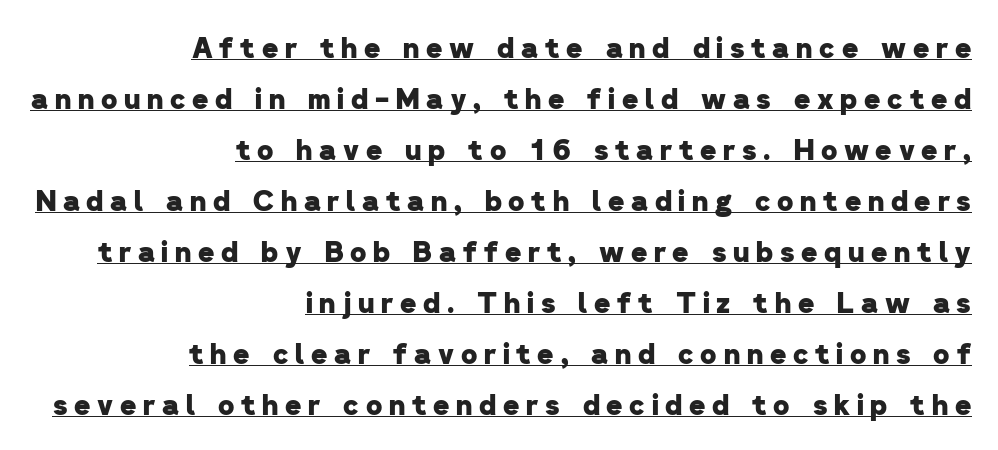
{"serif": "no", "bold": "yes", "weight": "heavy", "width": "normal", "stroke_contrast": "low", "x_height": "medium", "monospaced": "no", "underline": "yes", "align": "right", "line_spacing_ratio": 1.82, "letter_spacing": "wide", "letter_spacing_em": 0.24, "glyph_px": 28}
